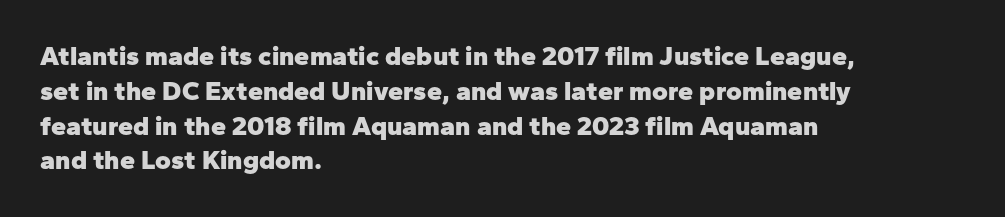
{"italic": "no", "bold": "yes", "underline": "no", "align": "left", "line_spacing": "normal", "line_spacing_ratio": 1.29, "letter_spacing": "normal", "letter_spacing_em": 0.0, "glyph_px": 27}
